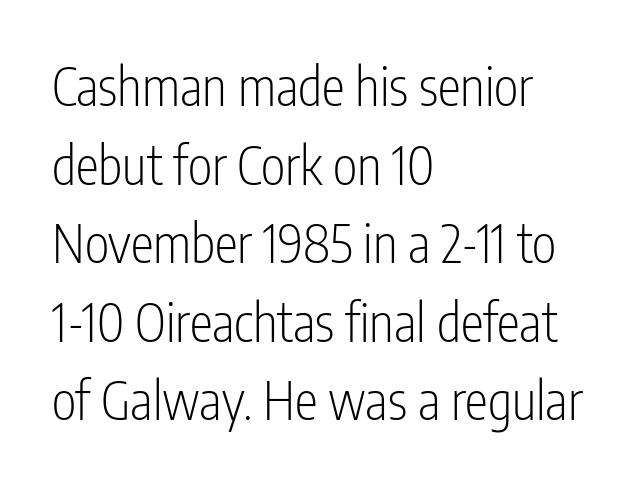
Look at the tracking — it's just the regular setting, nothing added. These lines stack with their left ends in a neat column. A typesetter would mark this as roman, not italic. Anything drawn beneath the words? Only blank space.
